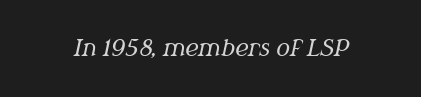
Each stroke keeps to a modest, everyday thickness or less. In terms of posture, this sample is oblique. Honestly, there is no underline to notice here at all. The horizontal fit of the characters is conventional and even.
